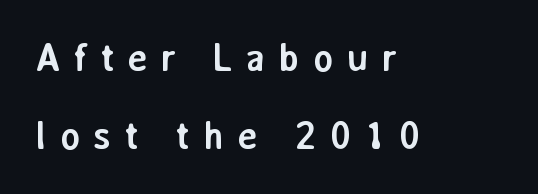
The image shows 39 px semibold sans-serif type, upright; set left-aligned, loose line spacing (2.01x), unusually wide letter spacing (+0.32 em), not underlined; low stroke contrast and a medium x-height.
